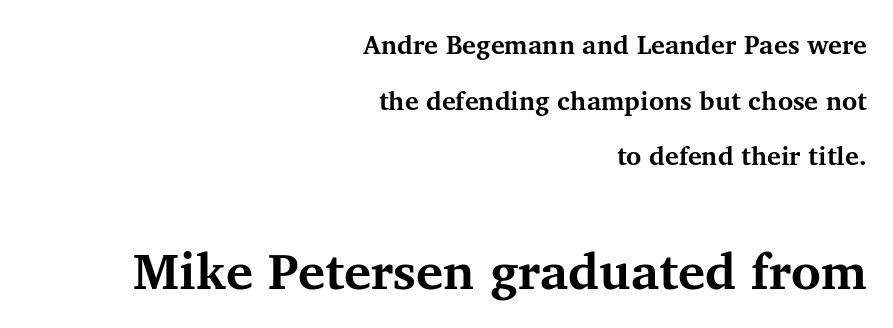
Q: Is the text bold? A: Yes.
Q: Is the text italic (slanted)? A: No, it is upright.
Q: Is the typeface a serif or a sans-serif typeface? A: Serif.
Q: Is the text underlined? A: No.
Q: How is the paragraph aligned? A: Right-aligned.
Q: Is the spacing between letters normal or unusually wide? A: Normal.
Q: Is the spacing between lines tight, normal or loose? A: Loose.
Q: Which block of text is set in a larger size, the first (top) or the second (bottom)? A: The second (bottom) one.
Q: Width (condensed, normal, or wide)? A: Normal.
Q: Stroke contrast? A: Medium.
Q: x-height? A: Medium.
Q: Monospaced? A: No.
